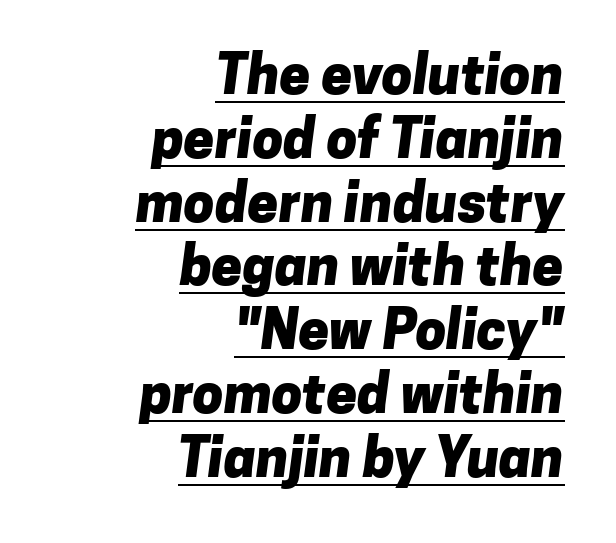
The image shows 55 px heavy sans-serif type; set right-aligned, line spacing 1.16x, normal letter spacing, underlined; low stroke contrast and a medium x-height.
